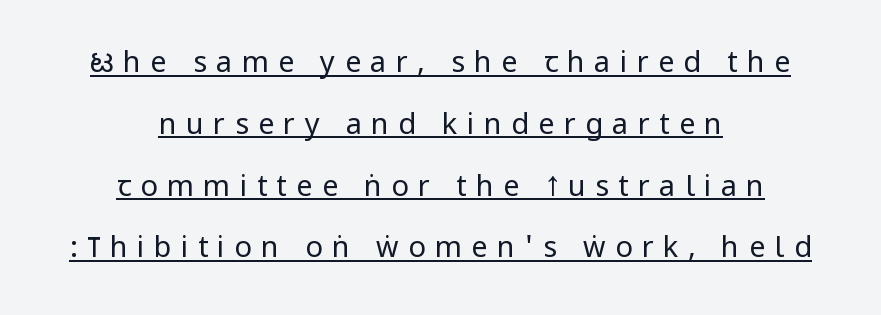
The image shows 29 px regular-weight, condensed sans-serif type, upright; set centered, loose line spacing (2.13x), unusually wide letter spacing (+0.32 em), underlined; low stroke contrast.
